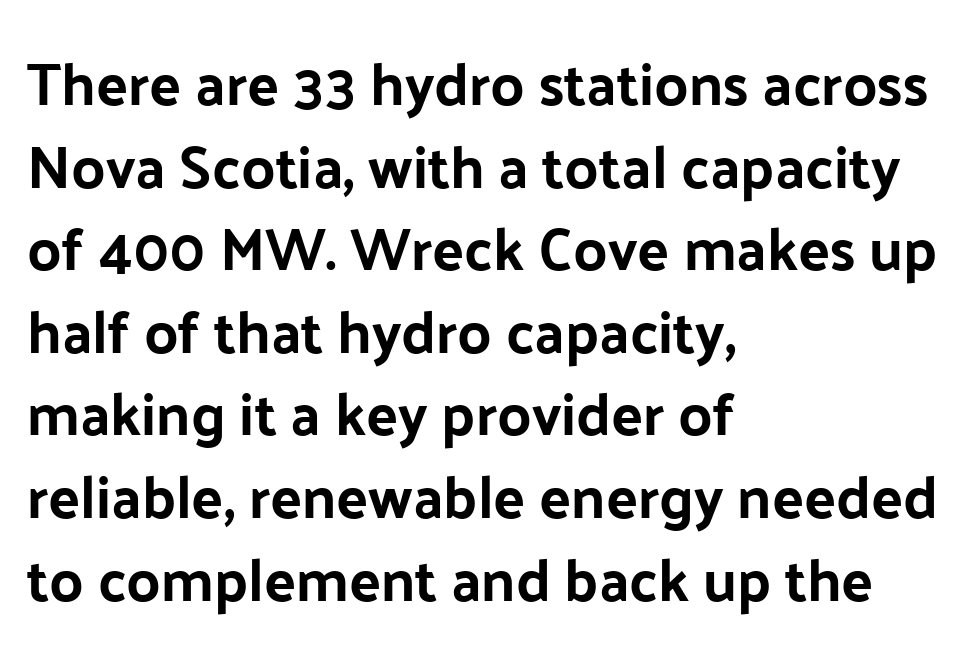
Q: Is the text bold? A: Yes.
Q: Is the text italic (slanted)? A: No, it is upright.
Q: Is the typeface a serif or a sans-serif typeface? A: Sans-serif.
Q: Is the text underlined? A: No.
Q: How is the paragraph aligned? A: Left-aligned.
Q: Is the spacing between letters normal or unusually wide? A: Normal.
Q: Is the spacing between lines tight, normal or loose? A: Normal.
Q: Width (condensed, normal, or wide)? A: Normal.
Q: Stroke contrast? A: Low.
Q: x-height? A: Medium.
Q: Monospaced? A: No.
